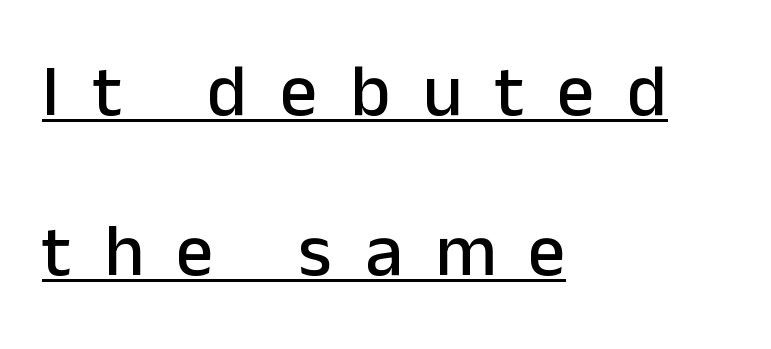
Where is the straight margin? On the left. Notice how the stems are strictly vertical — no italics here. Caption: expanded tracking, letters set apart. The passage shown is underscored from start to finish. Is this a sans? Yes — the strokes have no serifs.
